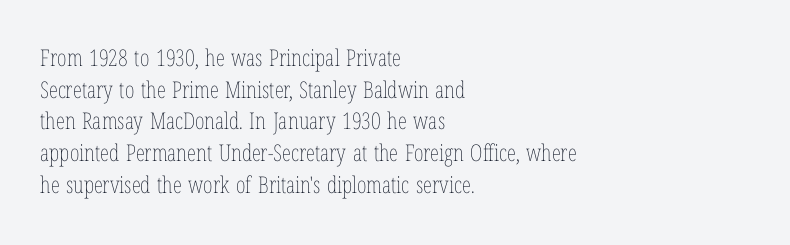
A roman cut, with each character standing at attention. Line spacing here is normal. The text block is weighted toward the left margin, trailing off unevenly rightward. Lines of text with bare space underneath. Nothing unusual about the tracking: characters are spaced as the font intends. A quiet, ordinary-to-light weight characterises the typeface.
